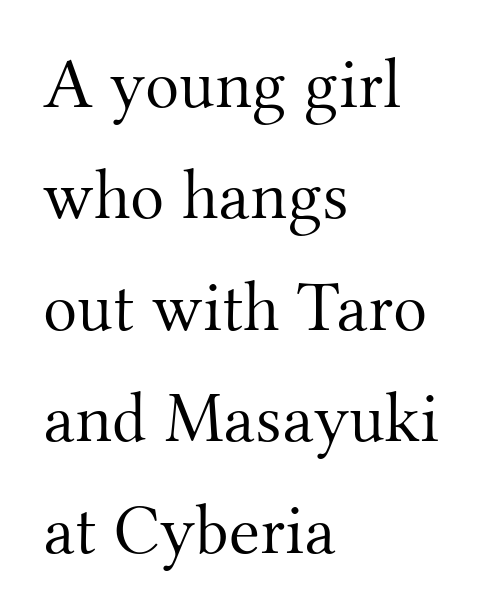
Q: Is the text bold? A: No.
Q: Is the text italic (slanted)? A: No, it is upright.
Q: Is the typeface a serif or a sans-serif typeface? A: Serif.
Q: Is the text underlined? A: No.
Q: How is the paragraph aligned? A: Left-aligned.
Q: Is the spacing between letters normal or unusually wide? A: Normal.
Q: Is the spacing between lines tight, normal or loose? A: Normal.
Q: Width (condensed, normal, or wide)? A: Normal.
Q: Stroke contrast? A: Medium.
Q: x-height? A: Small.
Q: Monospaced? A: No.
